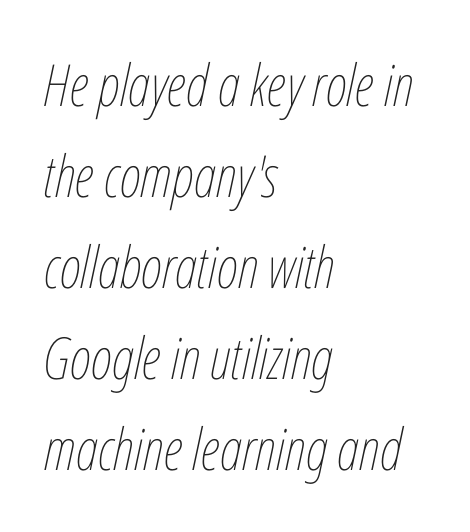
The image shows 58 px thin, condensed type, italic (leaning right); set left-aligned, normal line spacing (1.57x), normal letter spacing, not underlined; low stroke contrast and a medium x-height.
